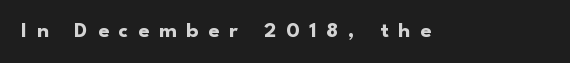
{"italic": "no", "bold": "yes", "underline": "no", "letter_spacing": "wide", "letter_spacing_em": 0.45, "glyph_px": 22}
